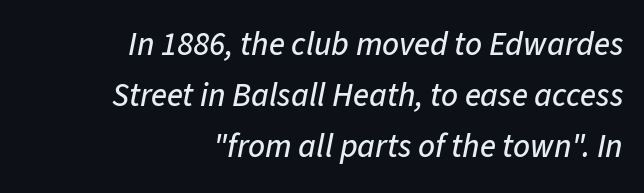
{"italic": "yes", "lean": "right", "slant_degrees": 11, "width": "normal", "stroke_contrast": "low", "x_height": "medium", "monospaced": "no", "underline": "no", "align": "right", "line_spacing": "normal", "line_spacing_ratio": 1.55, "letter_spacing": "normal", "letter_spacing_em": 0.0, "glyph_px": 33}
